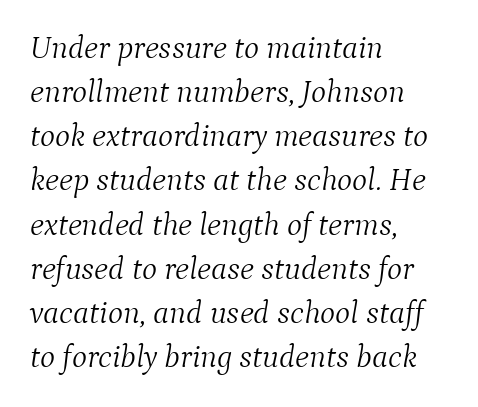
Is the stroke heavy? The answer is a plain regular-or-lighter. The tracking reads as untouched default to a designer's eye. The rendering applies a slant to the glyphs. Unlike a clean sans, this face finishes its strokes with serifs. The line-height multiplier appears to be the usual default.
